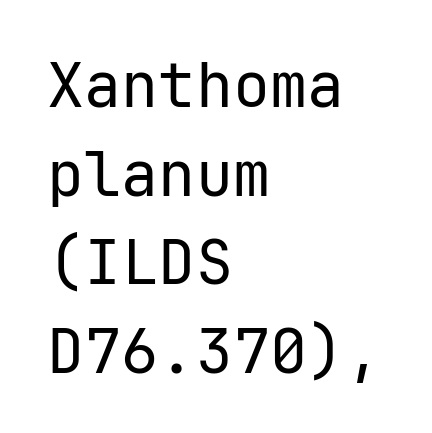
{"serif": "no", "italic": "no", "bold": "no", "weight": "regular", "width": "normal", "stroke_contrast": "low", "x_height": "medium", "underline": "no", "align": "left", "line_spacing": "normal", "line_spacing_ratio": 1.43, "letter_spacing": "normal", "letter_spacing_em": 0.0, "glyph_px": 62}
